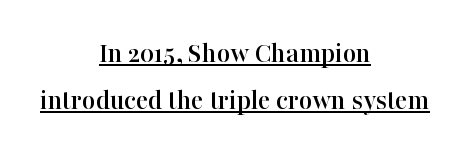
Q: Is the text italic (slanted)? A: No, it is upright.
Q: Is the typeface a serif or a sans-serif typeface? A: Serif.
Q: Is the text underlined? A: Yes.
Q: How is the paragraph aligned? A: Centered.
Q: Is the spacing between letters normal or unusually wide? A: Normal.
Q: Is the spacing between lines tight, normal or loose? A: Normal.
Q: Width (condensed, normal, or wide)? A: Normal.
Q: Stroke contrast? A: High.
Q: x-height? A: Medium.
Q: Monospaced? A: No.
